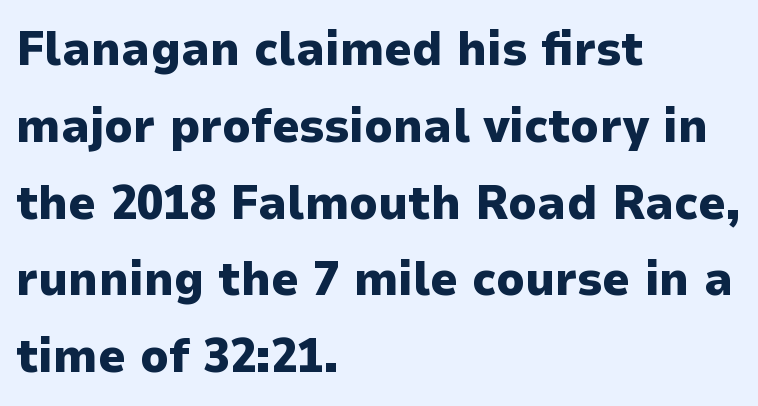
{"serif": "no", "italic": "no", "bold": "yes", "weight": "heavy", "width": "normal", "stroke_contrast": "low", "x_height": "medium", "monospaced": "no", "underline": "no", "align": "left", "line_spacing": "normal", "line_spacing_ratio": 1.6, "letter_spacing": "normal", "letter_spacing_em": 0.0, "glyph_px": 48}
